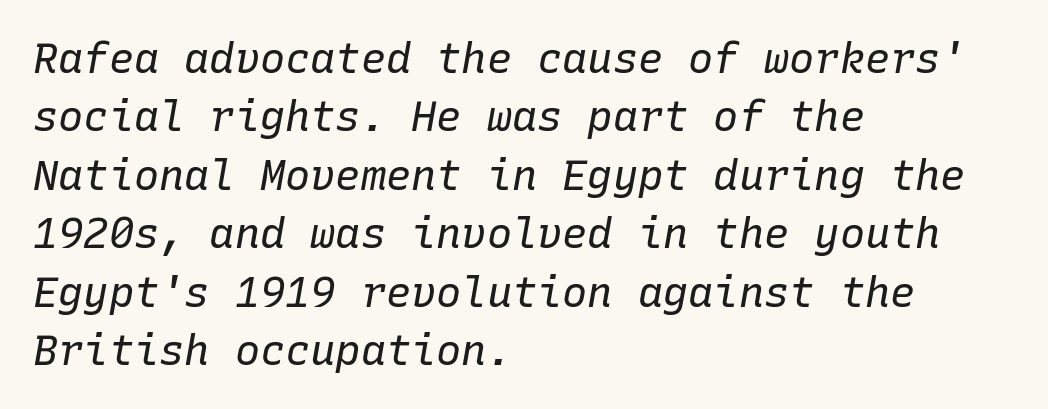
{"italic": "yes", "lean": "right", "slant_degrees": 10, "bold": "no", "weight": "regular", "width": "normal", "stroke_contrast": "low", "x_height": "medium", "monospaced": "yes", "underline": "no", "align": "left", "line_spacing": "normal", "line_spacing_ratio": 1.39, "letter_spacing": "normal", "letter_spacing_em": 0.0, "glyph_px": 42}
